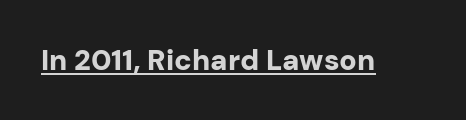
The image shows 29 px bold sans-serif type, upright; set normal letter spacing, underlined; low stroke contrast and a medium x-height.
